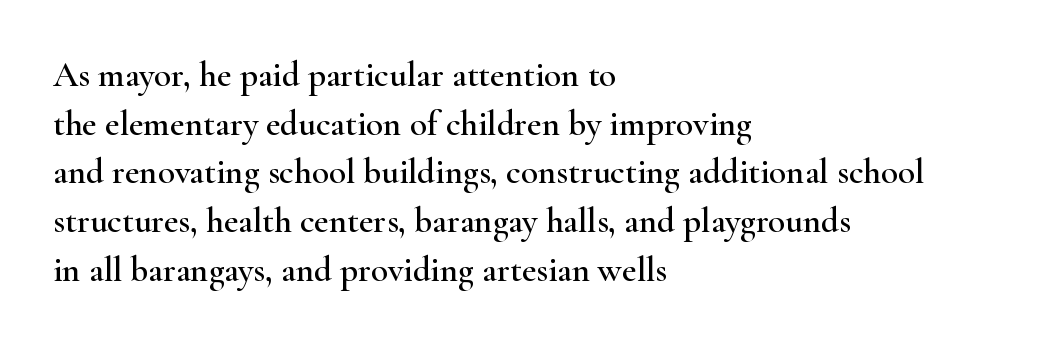
Q: Is the text italic (slanted)? A: No, it is upright.
Q: Is the typeface a serif or a sans-serif typeface? A: Serif.
Q: Is the text underlined? A: No.
Q: How is the paragraph aligned? A: Left-aligned.
Q: Is the spacing between letters normal or unusually wide? A: Normal.
Q: Is the spacing between lines tight, normal or loose? A: Normal.
Q: Width (condensed, normal, or wide)? A: Wide.
Q: Stroke contrast? A: High.
Q: x-height? A: Small.
Q: Monospaced? A: No.
